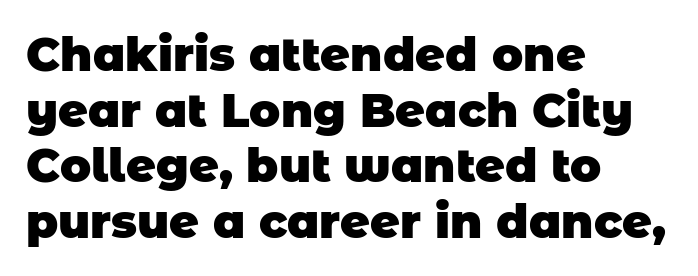
The image shows 46 px heavy sans-serif type; set left-aligned, line spacing 1.21x, normal letter spacing, not underlined; low stroke contrast and a large x-height.
